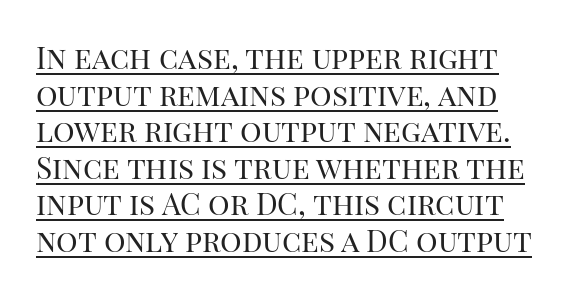
The lettering holds an erect, upright posture throughout. In designer terms, the underline attribute is active on this setting. Character widths vary here, with narrow letters taking less room than wide ones. This sample uses plain, unmodified letter spacing. Classification — serif. No chunkiness to these letters — they're not bold.
